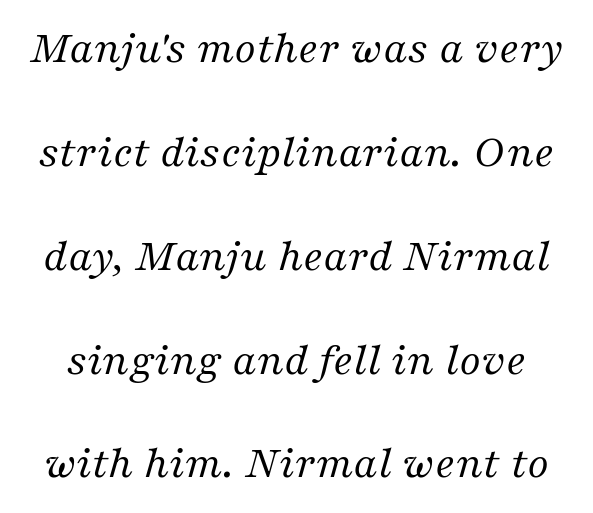
The block of text is sparse from top to bottom, with ample space between rows. The letters advance in unequal steps, a hallmark of proportional type. Weight: in the light-to-regular range. Letterform terminals end in serifs throughout the passage. Honestly, the letter spacing is just normal — you wouldn't notice it.
